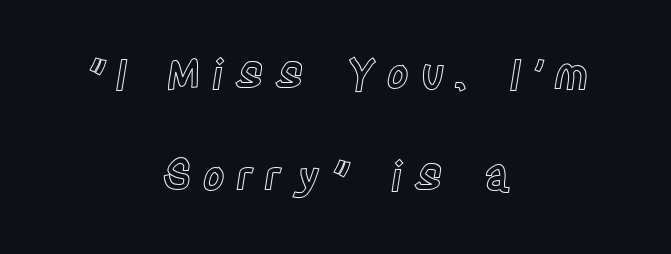
{"width": "condensed", "x_height": "large", "monospaced": "no", "underline": "no", "align": "center", "line_spacing": "loose", "line_spacing_ratio": 2.44, "letter_spacing": "wide", "letter_spacing_em": 0.27, "glyph_px": 42}
